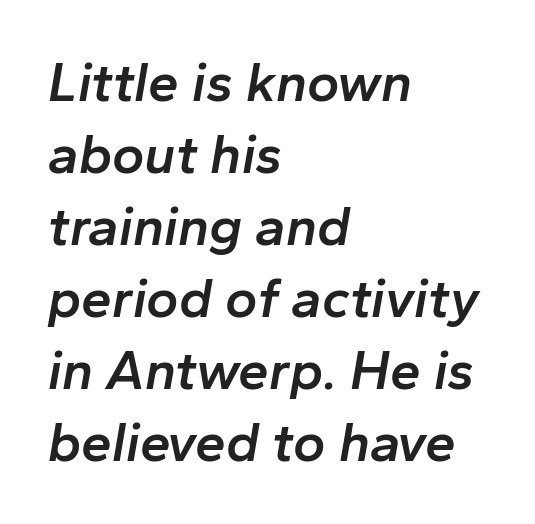
The image shows 55 px semibold type, italic (leaning right); set left-aligned, normal line spacing (1.31x), normal letter spacing, not underlined; low stroke contrast and a medium x-height.
